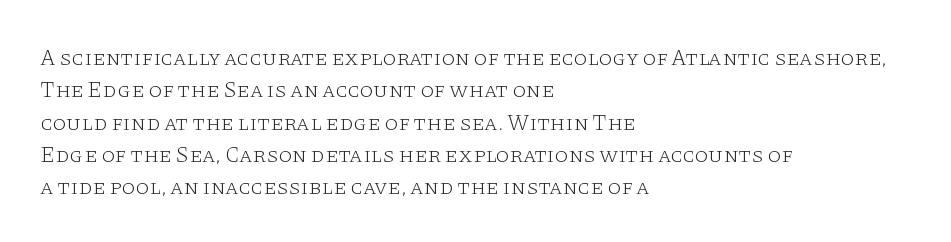
Does extra space separate the letters? No, they use regular spacing. Compared with a typical body face, this is equally light or lighter still. Casual observation: everything's shoved over to the left. This sample keeps an unexceptional amount of space between lines.
